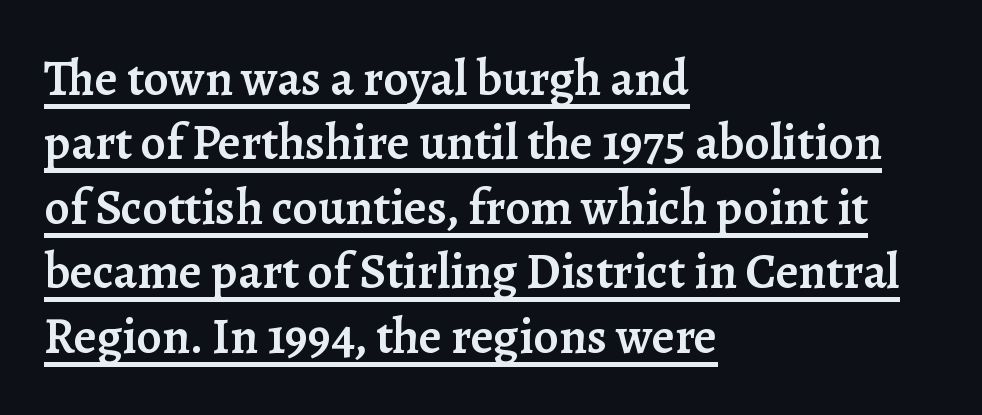
The image shows 50 px semibold serif type, upright; set left-aligned, normal line spacing (1.29x), normal letter spacing, underlined; low stroke contrast and a medium x-height.
